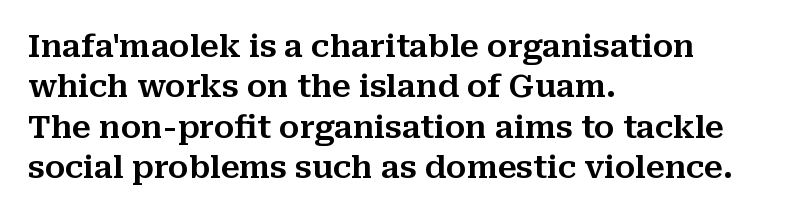
The lines in this sample share a left origin and differ only in where they stop. A typesetter would label this face a serif. Has an underline been added? It has not. Students, observe: this is what conventionally led text looks like. This sample uses an upright cut, with every glyph sitting square on the baseline.
